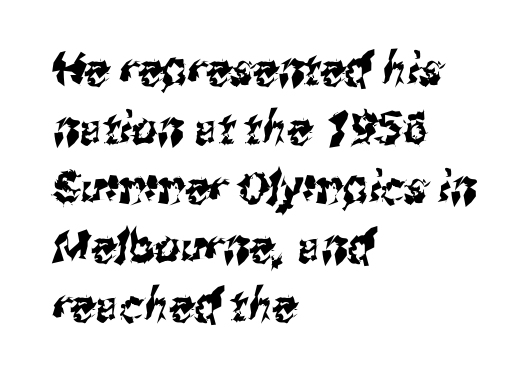
Between one letter and the next there's only the usual sliver of space. Line spacing here is normal. Descender tails drop into unmarked territory. Spacing verdict: proportional, widths tailored to each character. The font family rendered here belongs to the sans-serif group.
